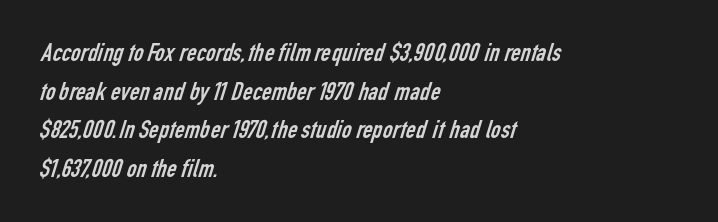
Weight: not bold — regular or lighter. Clear beneath every line of the passage. Casual observation: everything's shoved over to the left. What stands out about the letter spacing? Nothing — it is the standard amount. The leading is moderate, giving the passage an even texture.
